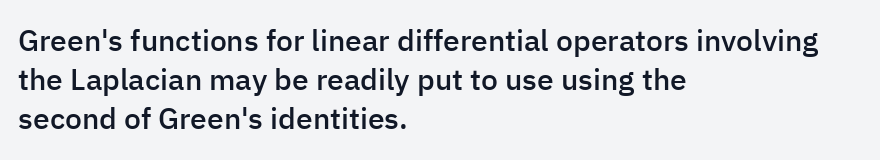
The font's upright variant was chosen for this text. Notice how descenders clear the ascenders below comfortably — that's standard leading. This rendering employs a face without finishing strokes, i.e., a sans-serif. The face used here is proportionally spaced, like ordinary book or web type. In terms of letterspacing, this is plain default setting.
